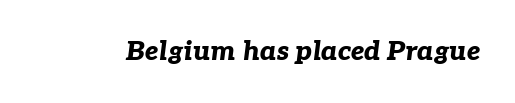
Q: Is the text bold? A: Yes.
Q: Is the text italic (slanted)? A: Yes, it leans right by about 7 degrees.
Q: Is the text underlined? A: No.
Q: Is the spacing between letters normal or unusually wide? A: Normal.
